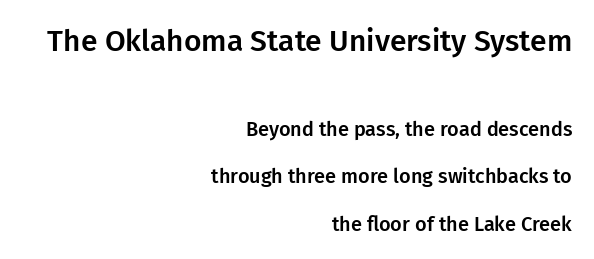
Characters remain perfectly vertical along every line. The specimen omits any rule beneath the text block's lines. Between one letter and the next there's only the usual sliver of space. Note the varied advance widths — an 'i' is clearly narrower than an 'm'. This sample uses a sans-serif face. The rag falls on the left side of this text block.
